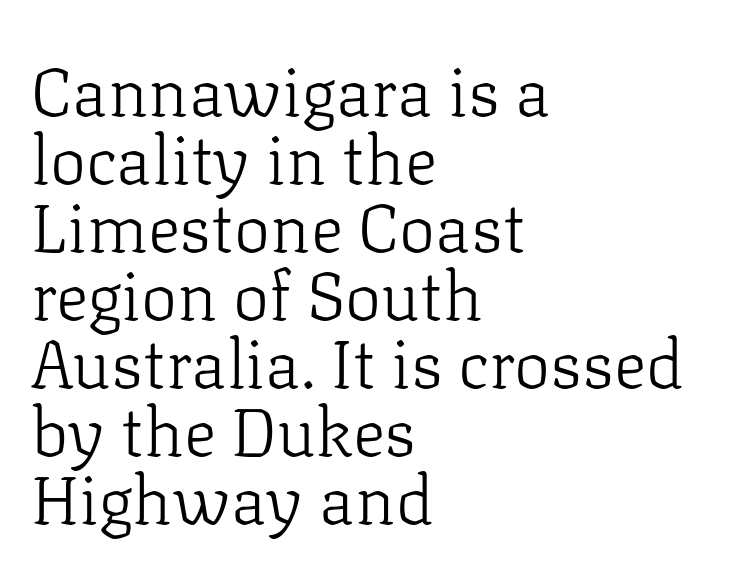
{"serif": "yes", "italic": "no", "bold": "no", "weight": "light", "width": "normal", "stroke_contrast": "low", "x_height": "medium", "monospaced": "no", "underline": "no", "align": "left", "line_spacing": "tight", "line_spacing_ratio": 1.0, "letter_spacing": "normal", "letter_spacing_em": 0.0, "glyph_px": 68}
